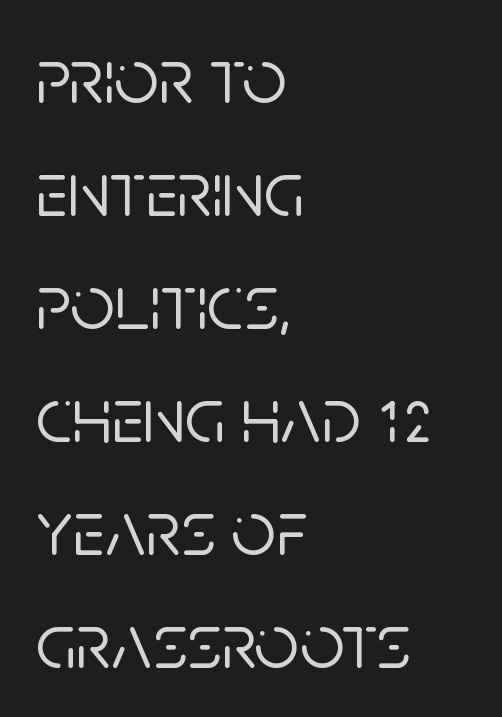
The type is set solid horizontally, with unmodified tracking. Quick note: not italic, upright. Words float on clear page, feet unadorned. The typeface chosen for these lines omits serifs. Regular leading.
